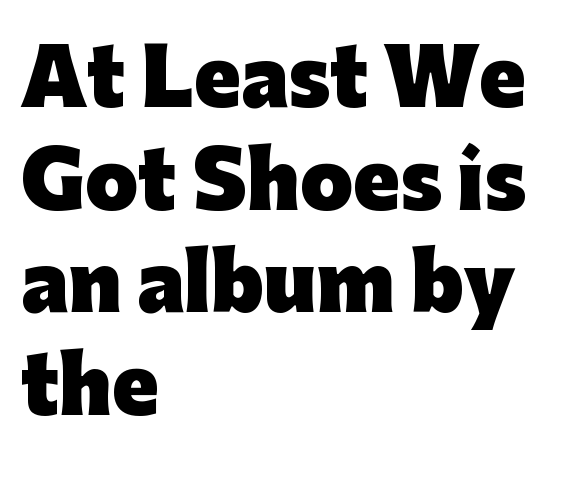
{"serif": "no", "italic": "no", "bold": "yes", "weight": "heavy", "width": "normal", "stroke_contrast": "low", "x_height": "medium", "monospaced": "no", "underline": "no", "align": "left", "line_spacing": "normal", "line_spacing_ratio": 1.35, "letter_spacing": "normal", "letter_spacing_em": 0.0, "glyph_px": 76}
